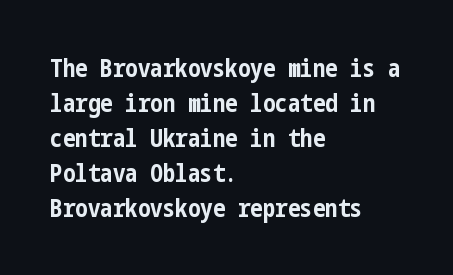
{"italic": "no", "bold": "yes", "underline": "no", "align": "left", "line_spacing": "normal", "line_spacing_ratio": 1.4, "letter_spacing": "normal", "letter_spacing_em": 0.0, "glyph_px": 25}
